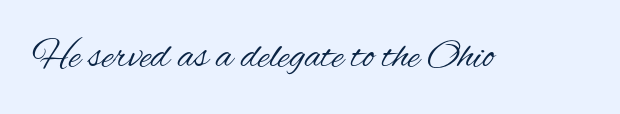
The image shows 40 px regular-weight, condensed sans-serif type; set normal letter spacing, not underlined; medium stroke contrast and a small x-height.
